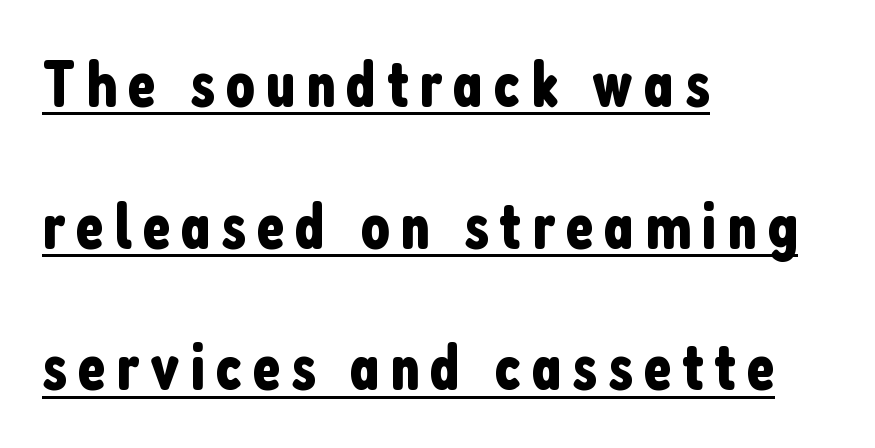
Q: Is the text italic (slanted)? A: No, it is upright.
Q: Is the typeface a serif or a sans-serif typeface? A: Sans-serif.
Q: Is the text underlined? A: Yes.
Q: How is the paragraph aligned? A: Left-aligned.
Q: Is the spacing between lines tight, normal or loose? A: Loose.
Q: Width (condensed, normal, or wide)? A: Condensed.
Q: Stroke contrast? A: Low.
Q: x-height? A: Medium.
Q: Monospaced? A: No.
